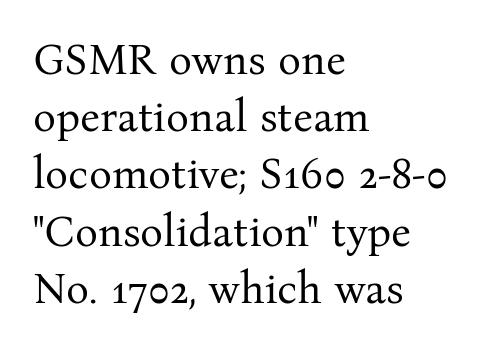
The image shows 43 px regular-weight serif type, upright; set left-aligned, normal line spacing (1.33x), normal letter spacing, not underlined; medium stroke contrast and a medium x-height.
